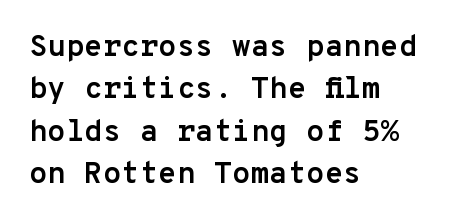
The lettering stays uniformly vertical, giving the passage a roman look. You'd pick this weight for a headline — it's a proper bold. Think of a typewriter: that constant character pitch is what you see here. Leading matches the norm, producing a regular column. The lines are quadded left.
